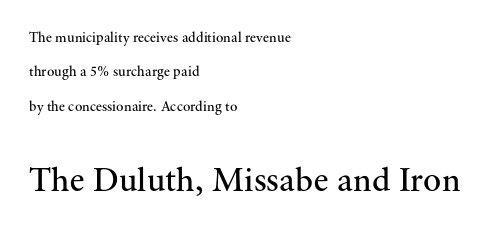
The image shows 34 px regular-weight serif type, upright; set left-aligned, loose line spacing (2.46x), normal letter spacing, not underlined; the second (bottom) block is 2.43x larger; medium stroke contrast and a small x-height.
